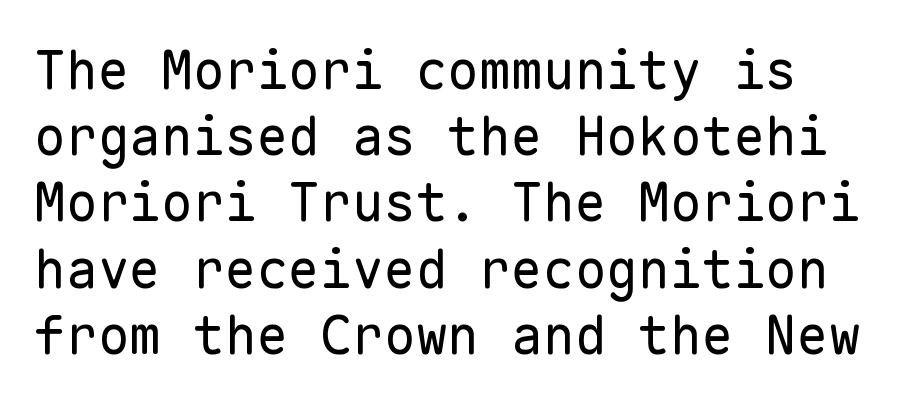
{"serif": "no", "italic": "no", "bold": "no", "weight": "regular", "width": "normal", "stroke_contrast": "low", "x_height": "medium", "monospaced": "yes", "underline": "no", "line_spacing": "normal", "line_spacing_ratio": 1.25, "letter_spacing": "normal", "letter_spacing_em": 0.0, "glyph_px": 53}
